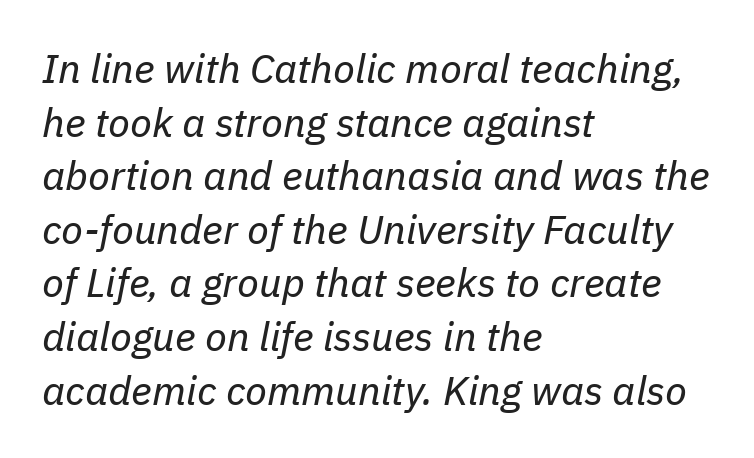
Q: Is the text bold? A: No.
Q: Is the text italic (slanted)? A: Yes, it leans right by about 11 degrees.
Q: Is the text underlined? A: No.
Q: How is the paragraph aligned? A: Left-aligned.
Q: Is the spacing between letters normal or unusually wide? A: Normal.
Q: Is the spacing between lines tight, normal or loose? A: Normal.
Q: Width (condensed, normal, or wide)? A: Normal.
Q: Stroke contrast? A: Low.
Q: x-height? A: Medium.
Q: Monospaced? A: No.
